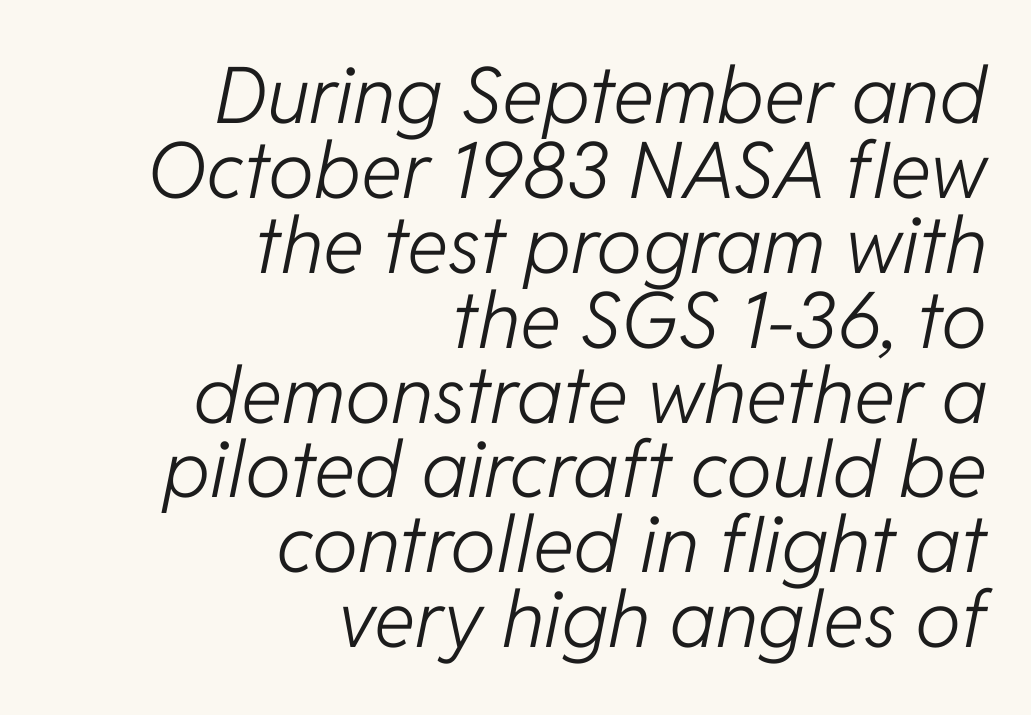
Q: Is the text bold? A: No.
Q: Is the text italic (slanted)? A: Yes, it leans right by about 11 degrees.
Q: Is the text underlined? A: No.
Q: How is the paragraph aligned? A: Right-aligned.
Q: Is the spacing between letters normal or unusually wide? A: Normal.
Q: Is the spacing between lines tight, normal or loose? A: Tight.
Q: Width (condensed, normal, or wide)? A: Normal.
Q: Stroke contrast? A: Low.
Q: x-height? A: Medium.
Q: Monospaced? A: No.
